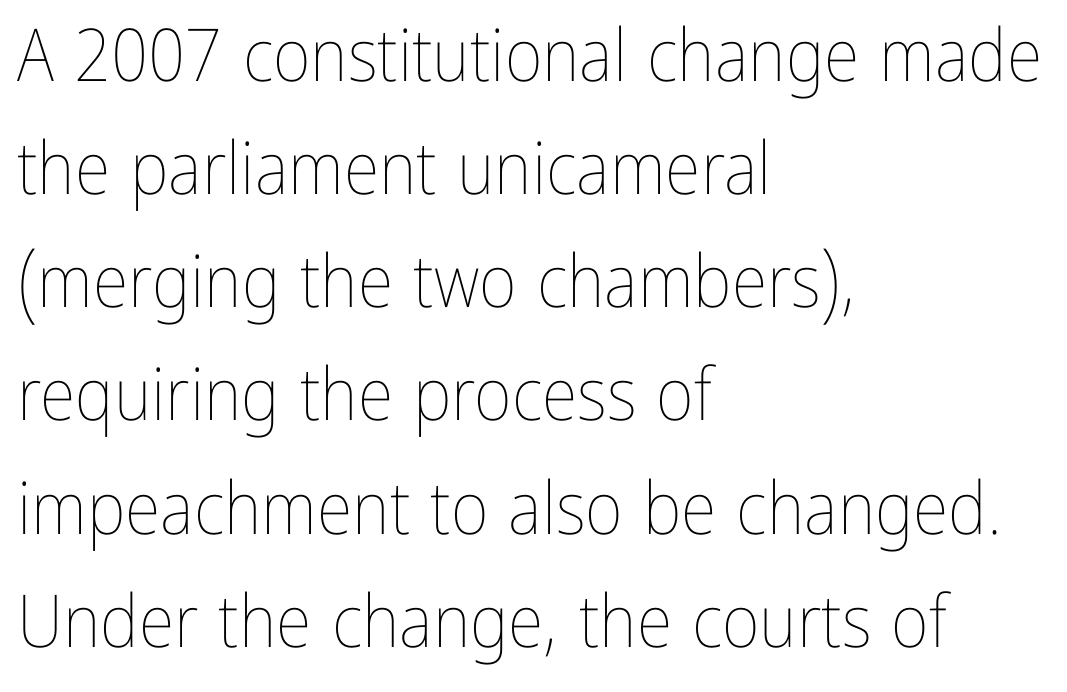
{"italic": "no", "bold": "no", "weight": "thin", "width": "condensed", "stroke_contrast": "low", "x_height": "medium", "monospaced": "no", "underline": "no", "align": "left", "line_spacing": "normal", "line_spacing_ratio": 1.55, "letter_spacing": "normal", "letter_spacing_em": 0.0, "glyph_px": 73}
